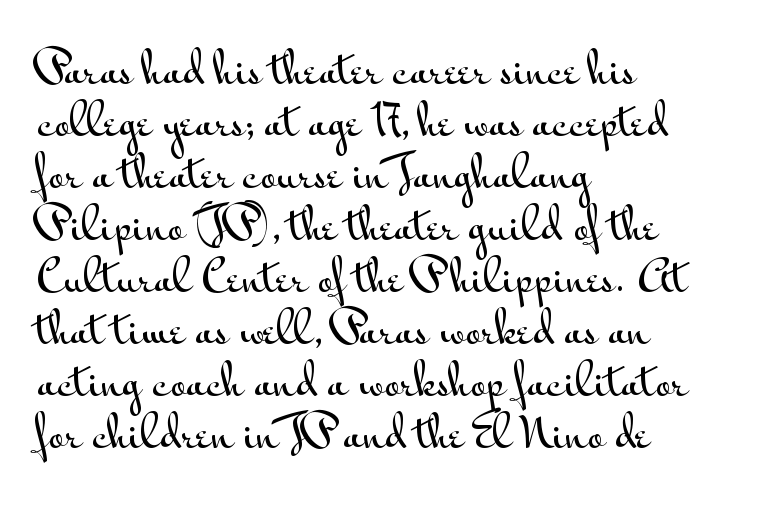
The image shows 43 px wide sans-serif type; set left-aligned, line spacing 1.21x, normal letter spacing, not underlined; medium stroke contrast and a small x-height.
